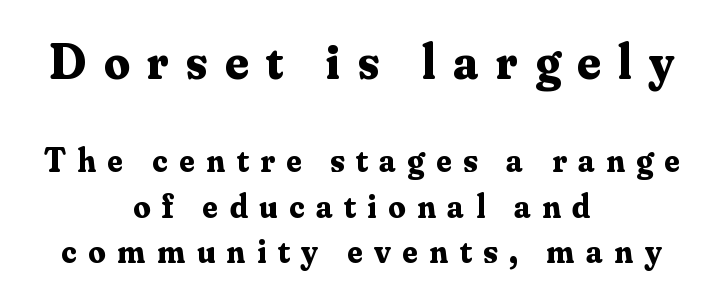
The image shows 51 px bold serif type, upright; set centered, normal line spacing (1.34x), unusually wide letter spacing (+0.34 em), not underlined; the first (top) block is 1.5x larger; medium stroke contrast and a small x-height.
